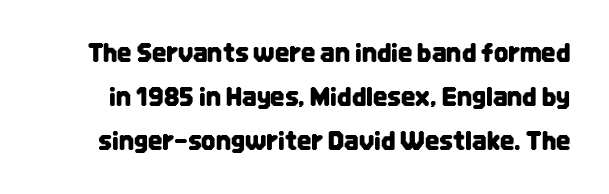
The image shows 25 px text type, upright; set line spacing 1.77x, normal letter spacing, not underlined.
